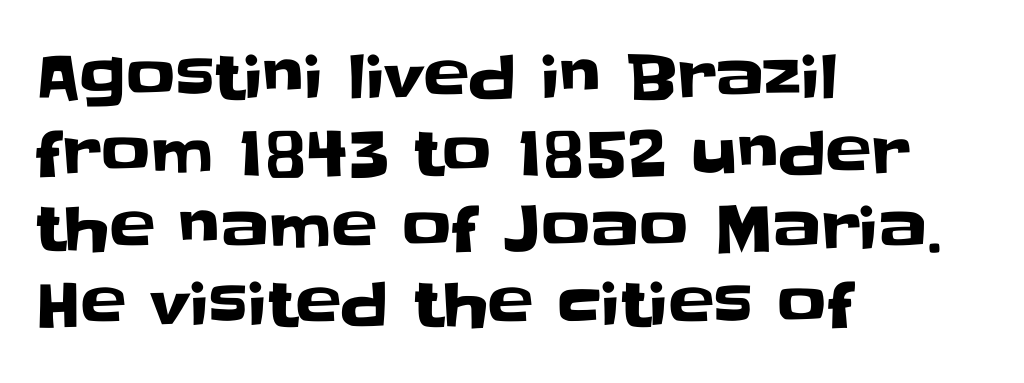
The gaps between neighbouring characters are ordinary and unremarkable. A sans-serif font was chosen for this passage. Anything drawn beneath the words? Only blank space. The passage shown is typed in a proportional face where columns would drift. Ordinary non-slanted type is in use. The lines are quadded left.
